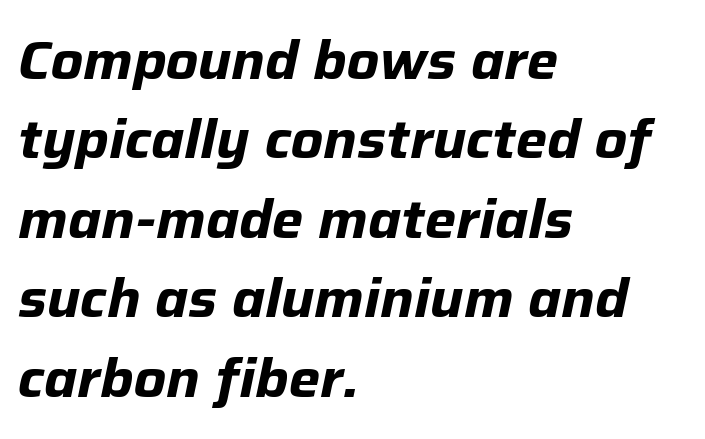
Q: Is the text bold? A: Yes.
Q: Is the text italic (slanted)? A: Yes, it leans right by about 12 degrees.
Q: Is the text underlined? A: No.
Q: How is the paragraph aligned? A: Left-aligned.
Q: Is the spacing between letters normal or unusually wide? A: Normal.
Q: Is the spacing between lines tight, normal or loose? A: Normal.
Q: Width (condensed, normal, or wide)? A: Normal.
Q: Stroke contrast? A: Low.
Q: x-height? A: Medium.
Q: Monospaced? A: No.
